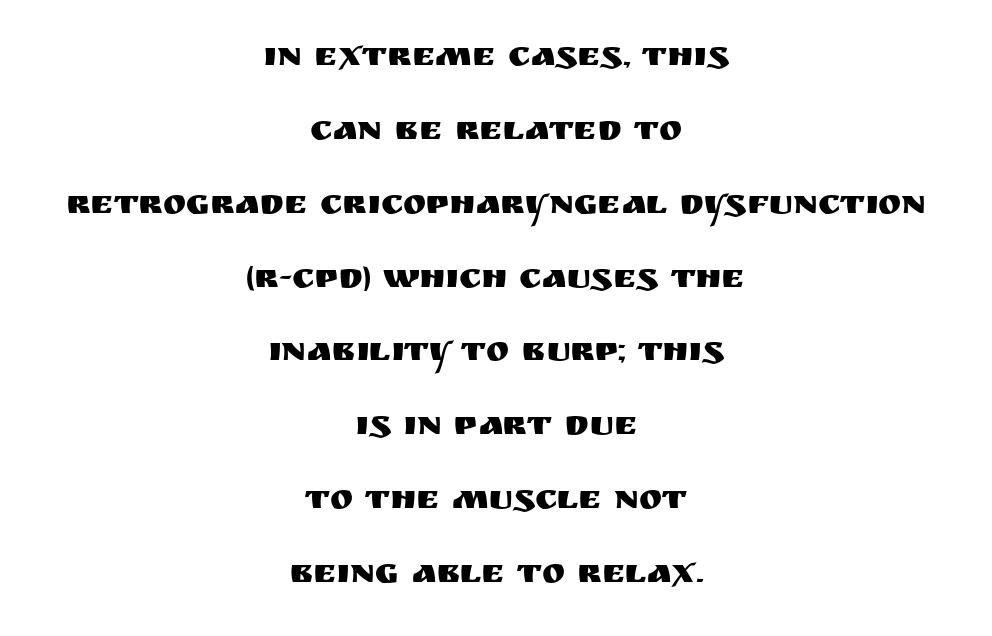
{"serif": "no", "italic": "no", "width": "normal", "stroke_contrast": "medium", "x_height": "large", "monospaced": "no", "underline": "no", "align": "center", "line_spacing": "loose", "line_spacing_ratio": 2.11, "letter_spacing": "normal", "letter_spacing_em": 0.0, "glyph_px": 35}
